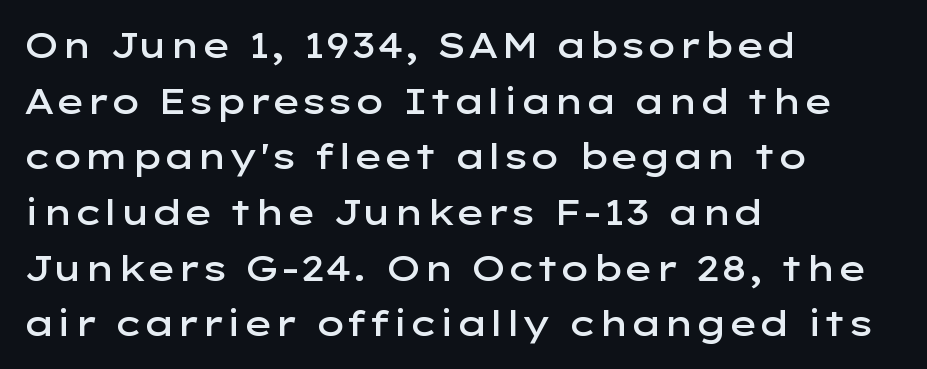
Q: Is the text bold? A: Semi-bold.
Q: Is the text italic (slanted)? A: No, it is upright.
Q: Is the typeface a serif or a sans-serif typeface? A: Sans-serif.
Q: Is the text underlined? A: No.
Q: How is the paragraph aligned? A: Left-aligned.
Q: Is the spacing between letters normal or unusually wide? A: Normal.
Q: Is the spacing between lines tight, normal or loose? A: Normal.
Q: Width (condensed, normal, or wide)? A: Wide.
Q: Stroke contrast? A: Low.
Q: x-height? A: Medium.
Q: Monospaced? A: No.
